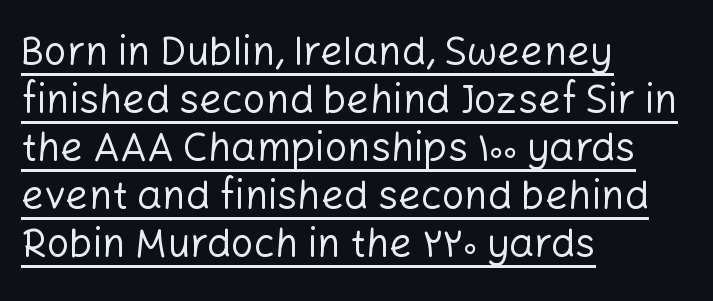
{"serif": "no", "italic": "no", "bold": "no", "weight": "regular", "width": "normal", "stroke_contrast": "low", "x_height": "medium", "monospaced": "no", "underline": "yes", "align": "left", "line_spacing_ratio": 1.2, "letter_spacing": "normal", "letter_spacing_em": 0.0, "glyph_px": 40}
